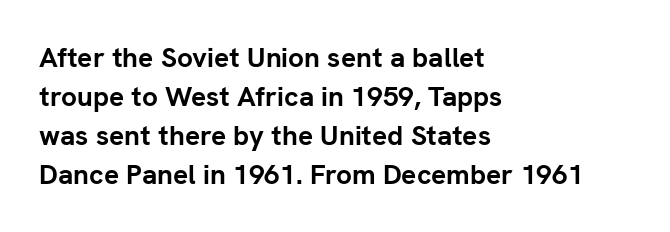
{"serif": "no", "italic": "no", "bold": "yes", "weight": "semibold", "width": "normal", "stroke_contrast": "low", "x_height": "medium", "monospaced": "no", "underline": "no", "align": "left", "line_spacing": "normal", "line_spacing_ratio": 1.39, "letter_spacing": "normal", "letter_spacing_em": 0.0, "glyph_px": 28}
